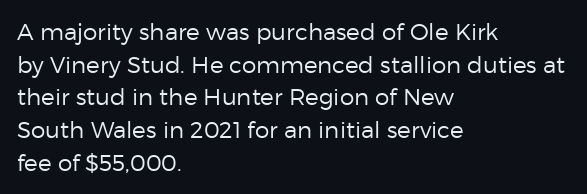
The image shows 23 px text type, upright; set left-aligned, normal line spacing (1.42x), normal letter spacing, not underlined.
